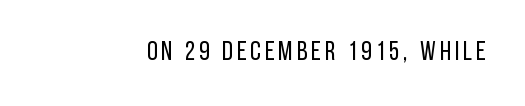
The space directly below the letters is spotless. The letters look calm and open, with moderate or lighter stems. Notice how the stems are strictly vertical — no italics here.
